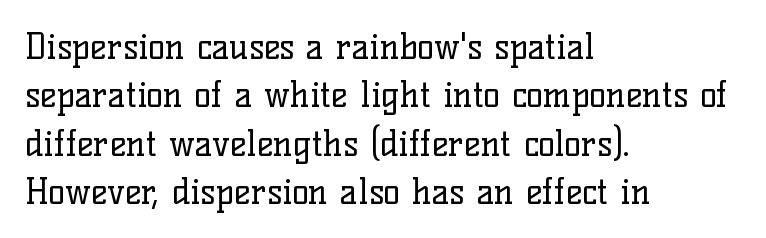
Q: Is the text bold? A: No.
Q: Is the text italic (slanted)? A: No, it is upright.
Q: Is the typeface a serif or a sans-serif typeface? A: Serif.
Q: Is the text underlined? A: No.
Q: How is the paragraph aligned? A: Left-aligned.
Q: Is the spacing between letters normal or unusually wide? A: Normal.
Q: Is the spacing between lines tight, normal or loose? A: Normal.
Q: Width (condensed, normal, or wide)? A: Normal.
Q: Stroke contrast? A: Low.
Q: x-height? A: Medium.
Q: Monospaced? A: No.
